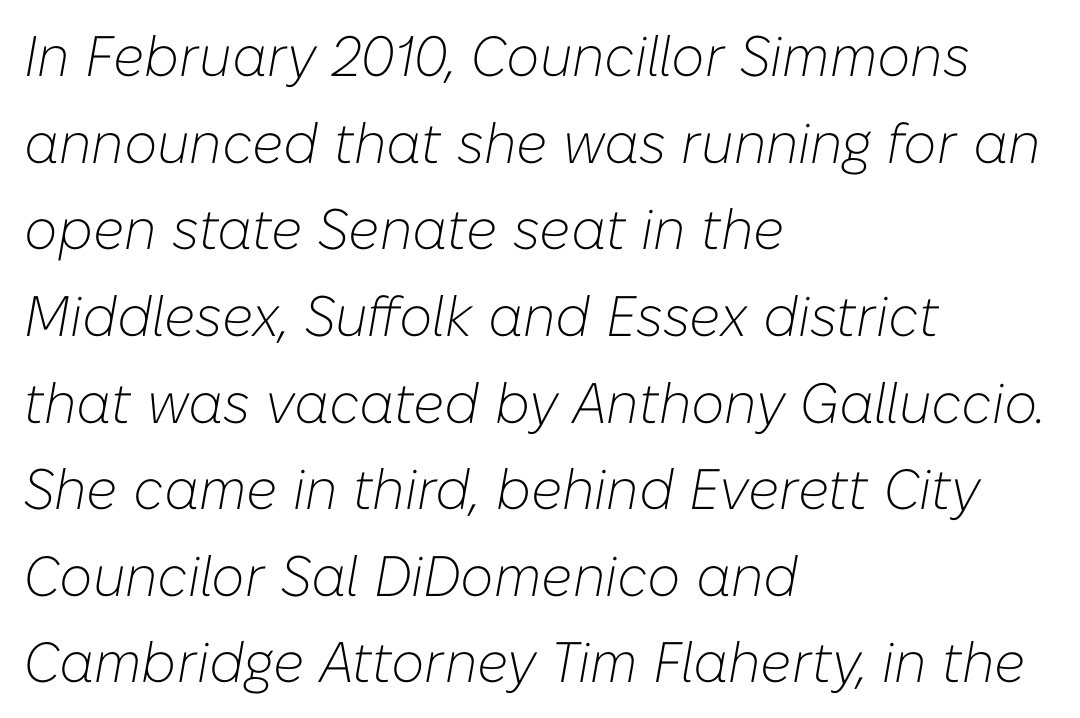
Short note: letters normally spaced. The letterforms sit at book weight or below. Compared with ordinary roman type, these characters are visibly tilted. The gap between lines stays unmarked.
